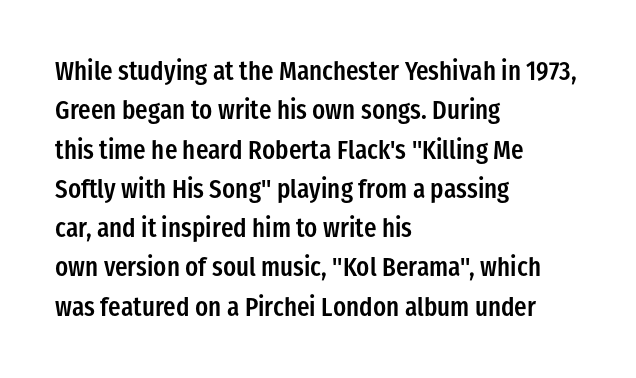
The image shows 26 px text type, upright; set left-aligned, normal line spacing (1.51x), normal letter spacing, not underlined.
